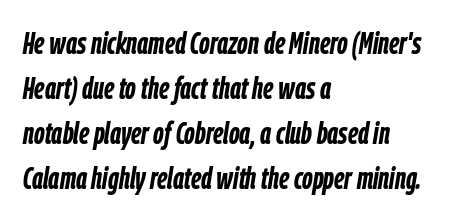
The image shows 31 px semibold, condensed type, italic (leaning right); set left-aligned, normal line spacing (1.45x), normal letter spacing, not underlined; low stroke contrast and a medium x-height.
